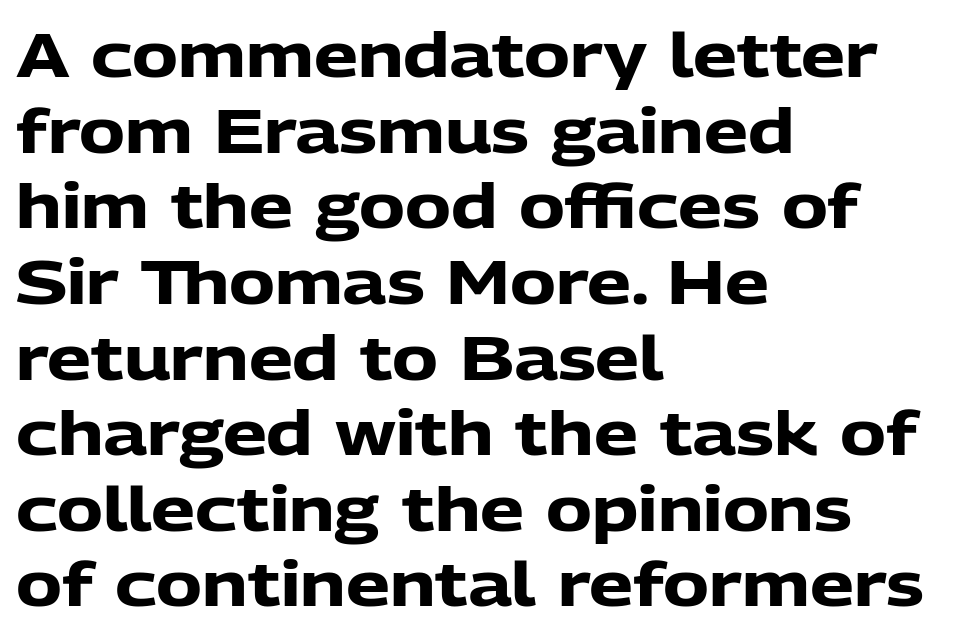
Q: Is the text bold? A: Yes.
Q: Is the text italic (slanted)? A: No, it is upright.
Q: Is the typeface a serif or a sans-serif typeface? A: Sans-serif.
Q: Is the text underlined? A: No.
Q: How is the paragraph aligned? A: Left-aligned.
Q: Is the spacing between letters normal or unusually wide? A: Normal.
Q: Width (condensed, normal, or wide)? A: Normal.
Q: Stroke contrast? A: Low.
Q: x-height? A: Medium.
Q: Monospaced? A: No.
